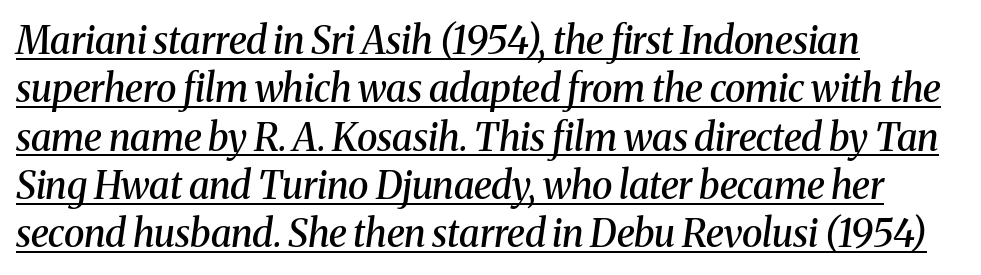
{"serif": "yes", "italic": "yes", "lean": "right", "slant_degrees": 8, "bold": "semi", "weight": "semibold", "width": "normal", "stroke_contrast": "medium", "x_height": "medium", "monospaced": "no", "underline": "yes", "align": "left", "line_spacing": "normal", "line_spacing_ratio": 1.27, "letter_spacing": "normal", "letter_spacing_em": 0.0, "glyph_px": 38}
